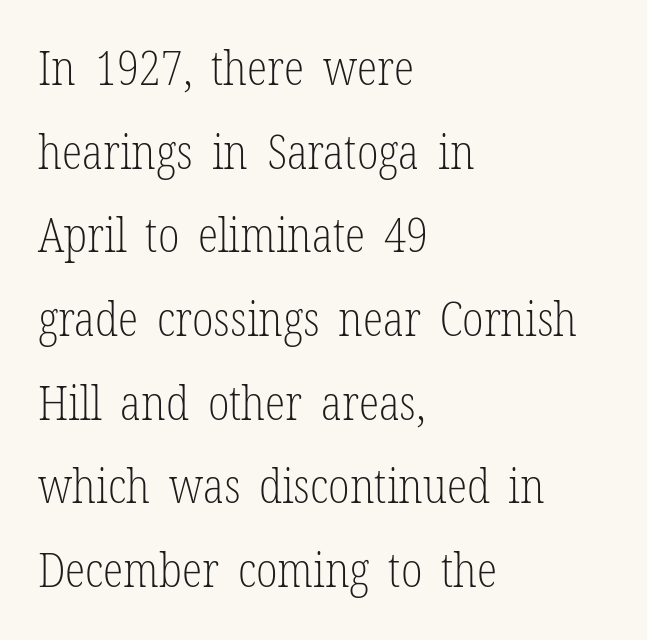
Q: Is the text bold? A: No.
Q: Is the text italic (slanted)? A: No, it is upright.
Q: Is the typeface a serif or a sans-serif typeface? A: Serif.
Q: Is the text underlined? A: No.
Q: How is the paragraph aligned? A: Left-aligned.
Q: Is the spacing between letters normal or unusually wide? A: Normal.
Q: Width (condensed, normal, or wide)? A: Condensed.
Q: Stroke contrast? A: Low.
Q: x-height? A: Medium.
Q: Monospaced? A: No.
